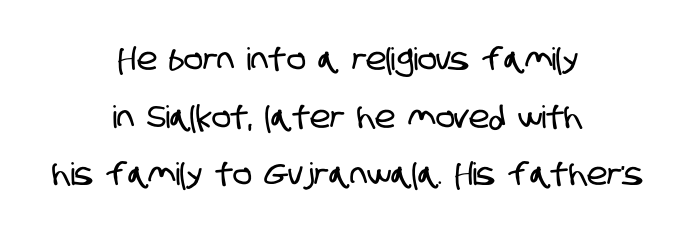
Q: Is the typeface a serif or a sans-serif typeface? A: Sans-serif.
Q: Is the text underlined? A: No.
Q: How is the paragraph aligned? A: Centered.
Q: Is the spacing between letters normal or unusually wide? A: Normal.
Q: Width (condensed, normal, or wide)? A: Condensed.
Q: Stroke contrast? A: Low.
Q: x-height? A: Large.
Q: Monospaced? A: No.
